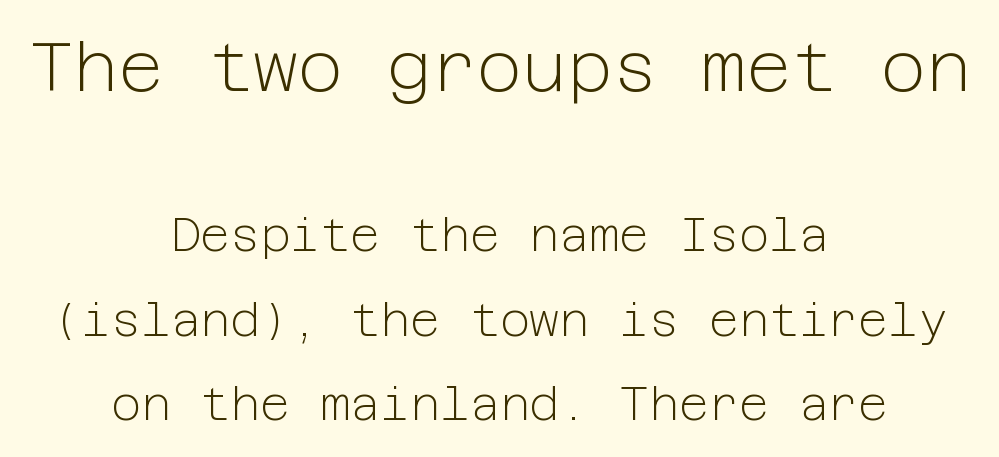
The image shows 69 px light sans-serif type, upright; set centered, line spacing 1.83x, normal letter spacing, not underlined; the first (top) block is 1.5x larger; low stroke contrast and a medium x-height.
